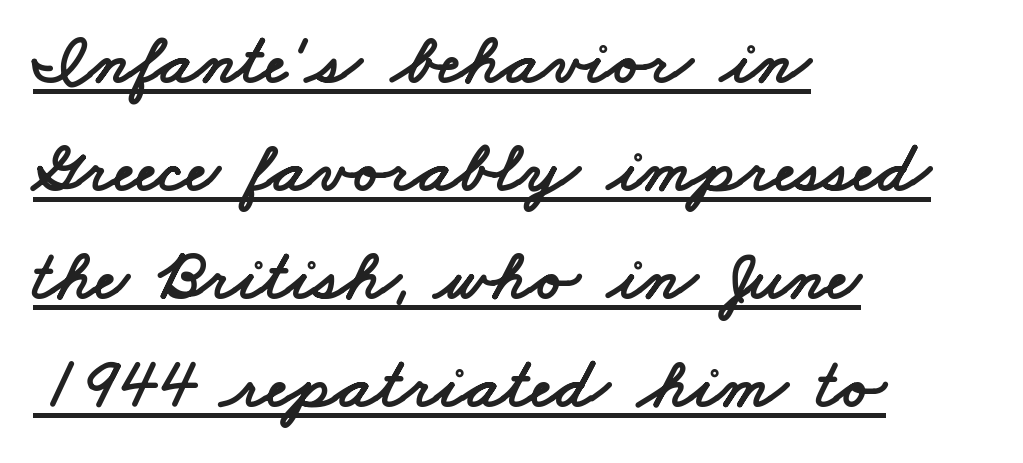
{"serif": "no", "width": "wide", "stroke_contrast": "low", "x_height": "small", "monospaced": "no", "underline": "yes", "align": "left", "line_spacing": "normal", "line_spacing_ratio": 1.5, "letter_spacing": "normal", "letter_spacing_em": 0.0, "glyph_px": 72}
